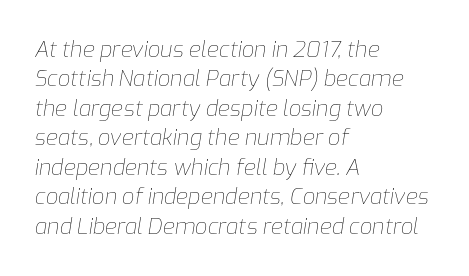
{"italic": "yes", "lean": "right", "slant_degrees": 9, "bold": "no", "underline": "no", "align": "left", "line_spacing": "normal", "line_spacing_ratio": 1.34, "letter_spacing": "normal", "letter_spacing_em": 0.0, "glyph_px": 22}
